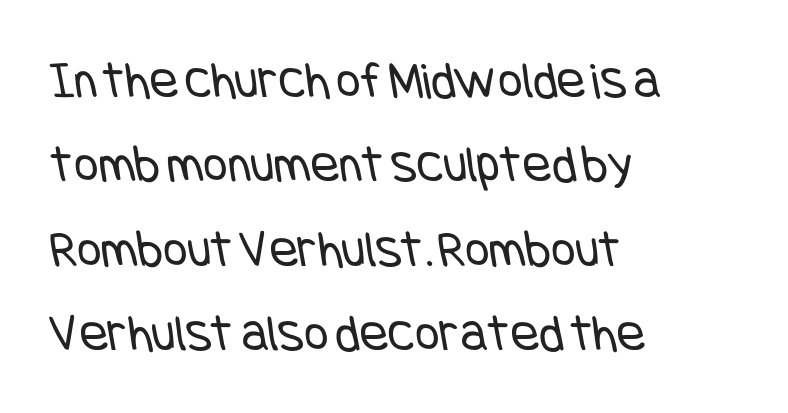
Q: Is the text bold? A: No.
Q: Is the typeface a serif or a sans-serif typeface? A: Sans-serif.
Q: Is the text underlined? A: No.
Q: How is the paragraph aligned? A: Left-aligned.
Q: Is the spacing between letters normal or unusually wide? A: Normal.
Q: Is the spacing between lines tight, normal or loose? A: Normal.
Q: Width (condensed, normal, or wide)? A: Condensed.
Q: Stroke contrast? A: Low.
Q: x-height? A: Large.
